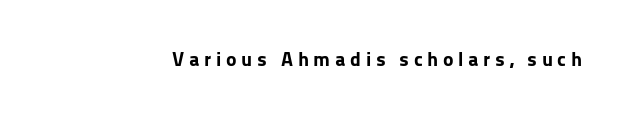
Each row of text sits above clean, open space. Short note: letters widely spaced. I'd describe the lettering as bold — thick and assertive. No italicization has been applied; the sample stays upright.
